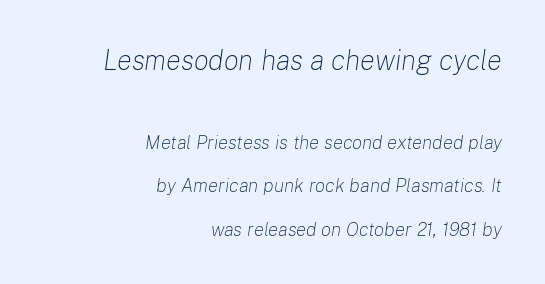
The image shows 28 px light type, italic (leaning right); set right-aligned, loose line spacing (2.29x), normal letter spacing, not underlined; the first (top) block is 1.47x larger; low stroke contrast and a medium x-height.
